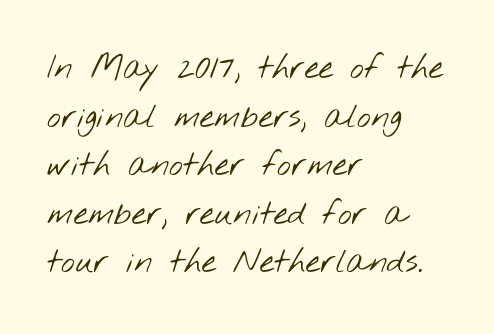
Q: Is the text bold? A: No.
Q: Is the typeface a serif or a sans-serif typeface? A: Sans-serif.
Q: Is the text underlined? A: No.
Q: How is the paragraph aligned? A: Left-aligned.
Q: Is the spacing between letters normal or unusually wide? A: Normal.
Q: Is the spacing between lines tight, normal or loose? A: Normal.
Q: Width (condensed, normal, or wide)? A: Wide.
Q: Stroke contrast? A: Low.
Q: x-height? A: Small.
Q: Monospaced? A: No.
